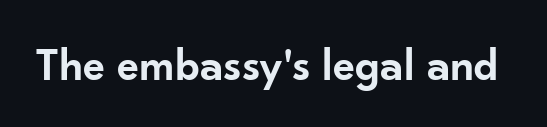
Only glyphs here, with clear space below each row. Each letter keeps its own natural width here, so spacing adapts to shape. Is there any slant? The stems are plumb. Nothing unusual about the tracking: characters are spaced as the font intends. The letters carry no serifs — their stems end cleanly without finishing strokes. Heft: intermediate — a semibold.
